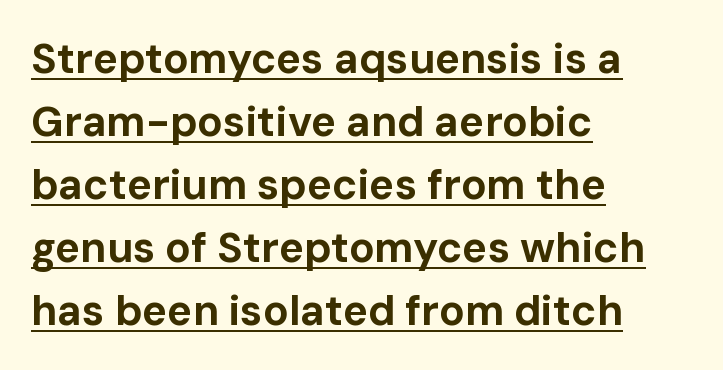
Q: Is the text bold? A: Yes.
Q: Is the text italic (slanted)? A: No, it is upright.
Q: Is the typeface a serif or a sans-serif typeface? A: Sans-serif.
Q: Is the text underlined? A: Yes.
Q: How is the paragraph aligned? A: Left-aligned.
Q: Is the spacing between letters normal or unusually wide? A: Normal.
Q: Is the spacing between lines tight, normal or loose? A: Normal.
Q: Width (condensed, normal, or wide)? A: Normal.
Q: Stroke contrast? A: Low.
Q: x-height? A: Medium.
Q: Monospaced? A: No.
